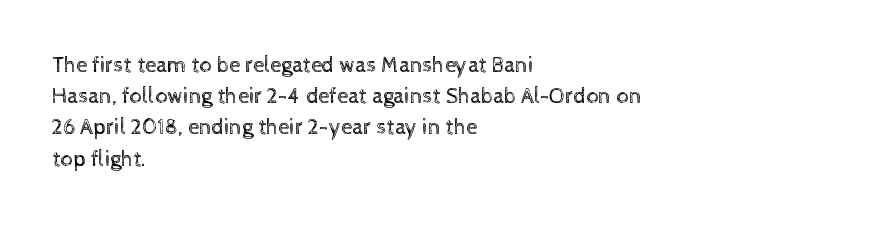
Q: Is the text bold? A: No.
Q: Is the text italic (slanted)? A: No, it is upright.
Q: Is the text underlined? A: No.
Q: How is the paragraph aligned? A: Left-aligned.
Q: Is the spacing between letters normal or unusually wide? A: Normal.
Q: Is the spacing between lines tight, normal or loose? A: Normal.
